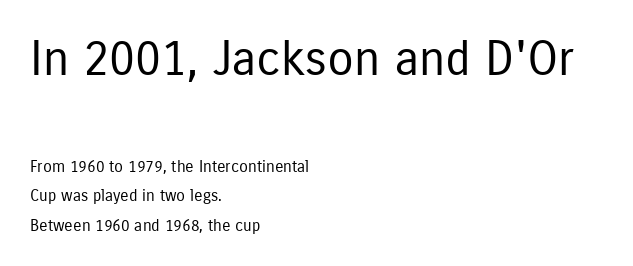
Q: Is the text bold? A: No.
Q: Is the text italic (slanted)? A: No, it is upright.
Q: Is the typeface a serif or a sans-serif typeface? A: Sans-serif.
Q: Is the text underlined? A: No.
Q: How is the paragraph aligned? A: Left-aligned.
Q: Is the spacing between letters normal or unusually wide? A: Normal.
Q: Which block of text is set in a larger size, the first (top) or the second (bottom)? A: The first (top) one.
Q: Width (condensed, normal, or wide)? A: Condensed.
Q: Stroke contrast? A: Low.
Q: x-height? A: Medium.
Q: Monospaced? A: No.
